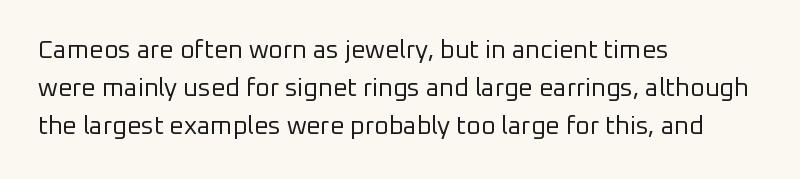
The image shows 25 px text type, upright; set left-aligned, normal line spacing (1.53x), normal letter spacing, not underlined.
